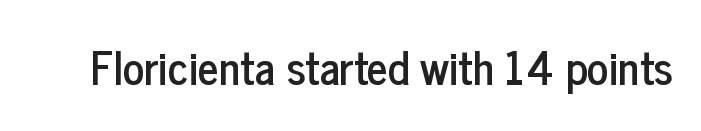
Q: Is the text italic (slanted)? A: No, it is upright.
Q: Is the typeface a serif or a sans-serif typeface? A: Sans-serif.
Q: Is the text underlined? A: No.
Q: Is the spacing between letters normal or unusually wide? A: Normal.
Q: Width (condensed, normal, or wide)? A: Condensed.
Q: Stroke contrast? A: Low.
Q: x-height? A: Medium.
Q: Monospaced? A: No.
